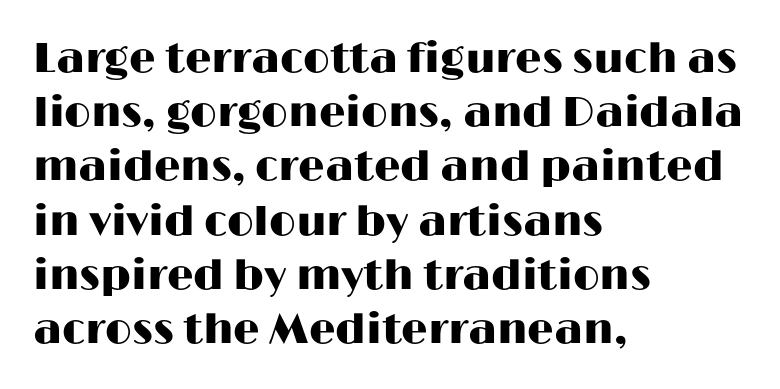
Q: Is the text italic (slanted)? A: No, it is upright.
Q: Is the typeface a serif or a sans-serif typeface? A: Sans-serif.
Q: Is the text underlined? A: No.
Q: How is the paragraph aligned? A: Left-aligned.
Q: Is the spacing between letters normal or unusually wide? A: Normal.
Q: Is the spacing between lines tight, normal or loose? A: Normal.
Q: Width (condensed, normal, or wide)? A: Wide.
Q: Stroke contrast? A: High.
Q: x-height? A: Medium.
Q: Monospaced? A: No.
